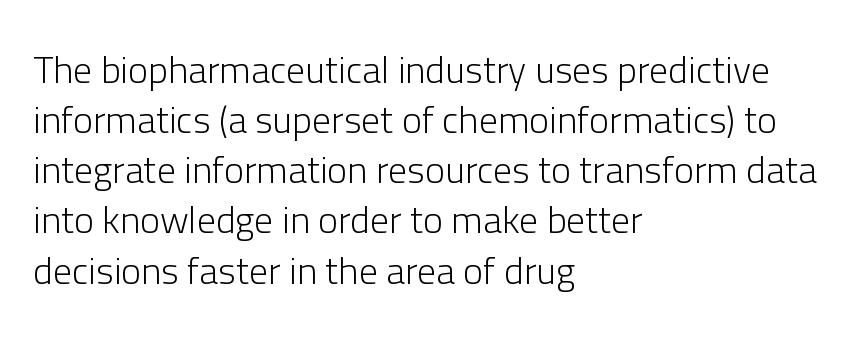
The image shows 38 px light sans-serif type, upright; set left-aligned, normal line spacing (1.32x), normal letter spacing, not underlined; low stroke contrast and a medium x-height.
